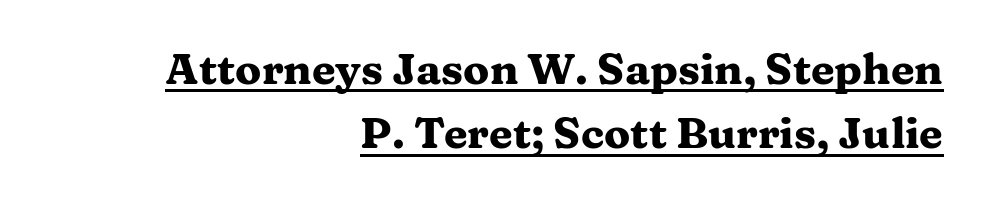
{"serif": "yes", "italic": "no", "bold": "yes", "weight": "heavy", "width": "wide", "stroke_contrast": "medium", "x_height": "medium", "monospaced": "no", "underline": "yes", "align": "right", "line_spacing": "normal", "line_spacing_ratio": 1.5, "letter_spacing": "normal", "letter_spacing_em": 0.0, "glyph_px": 43}
